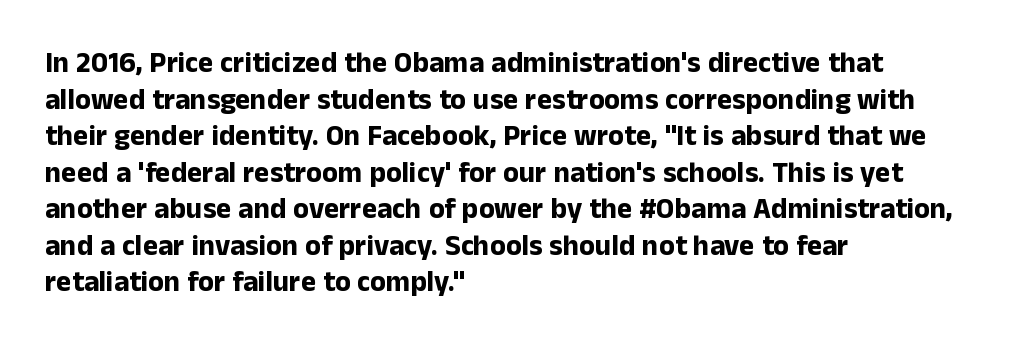
{"serif": "no", "italic": "no", "bold": "yes", "weight": "bold", "width": "normal", "stroke_contrast": "low", "x_height": "medium", "monospaced": "no", "underline": "no", "align": "left", "line_spacing": "normal", "line_spacing_ratio": 1.26, "letter_spacing": "normal", "letter_spacing_em": 0.0, "glyph_px": 29}
